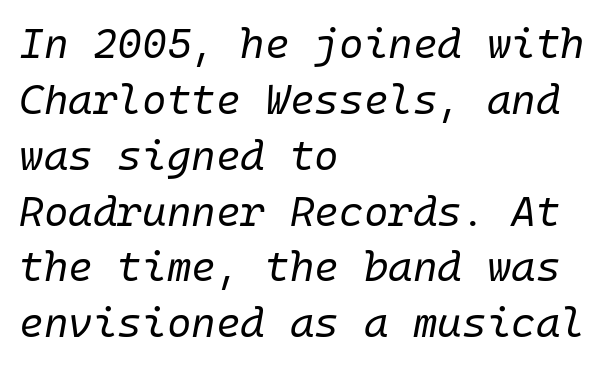
The image shows 42 px regular-weight type, italic (leaning right); set left-aligned, normal line spacing (1.33x), normal letter spacing, not underlined; low stroke contrast and a medium x-height.
